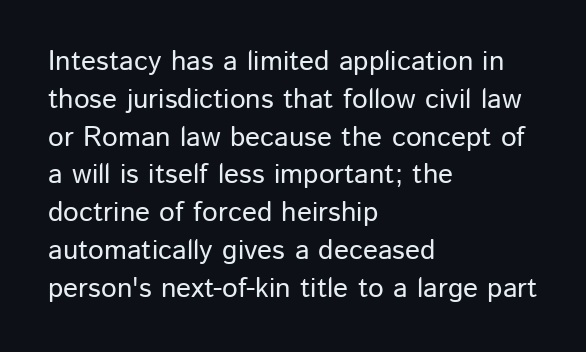
{"serif": "no", "italic": "no", "width": "normal", "stroke_contrast": "low", "x_height": "medium", "monospaced": "no", "underline": "no", "align": "left", "line_spacing": "normal", "line_spacing_ratio": 1.35, "letter_spacing": "normal", "letter_spacing_em": 0.0, "glyph_px": 28}
